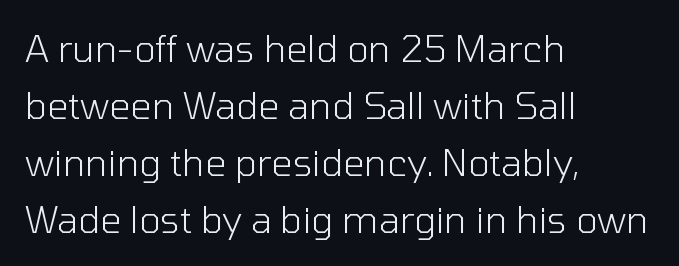
The lines in this sample share a left origin and differ only in where they stop. Default kerning and tracking; the words read as compact shapes. The font's upright variant was chosen for this text. The cut favours lightness, reaching ordinary text weight at its darkest.
